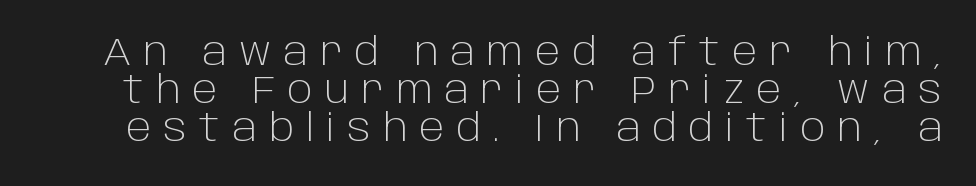
{"serif": "no", "italic": "no", "bold": "no", "weight": "light", "width": "normal", "stroke_contrast": "low", "x_height": "large", "monospaced": "no", "underline": "no", "line_spacing": "tight", "line_spacing_ratio": 0.98, "letter_spacing": "wide", "letter_spacing_em": 0.31, "glyph_px": 39}
